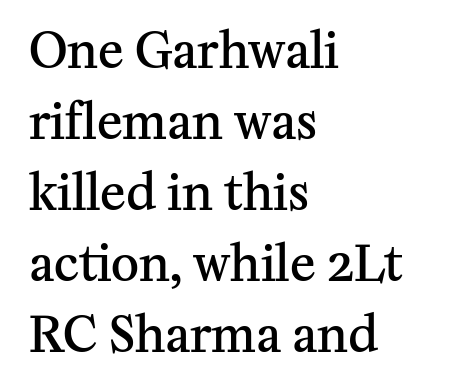
The image shows 48 px semibold serif type, upright; set left-aligned, normal line spacing (1.48x), normal letter spacing, not underlined; medium stroke contrast and a medium x-height.
